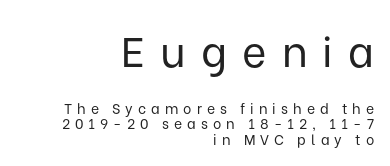
{"serif": "no", "italic": "no", "bold": "no", "weight": "regular", "width": "normal", "stroke_contrast": "low", "x_height": "medium", "monospaced": "no", "underline": "no", "align": "right", "line_spacing": "tight", "line_spacing_ratio": 1.12, "letter_spacing": "wide", "letter_spacing_em": 0.36, "larger_block": "first", "size_ratio": 3.0, "glyph_px": 42}
